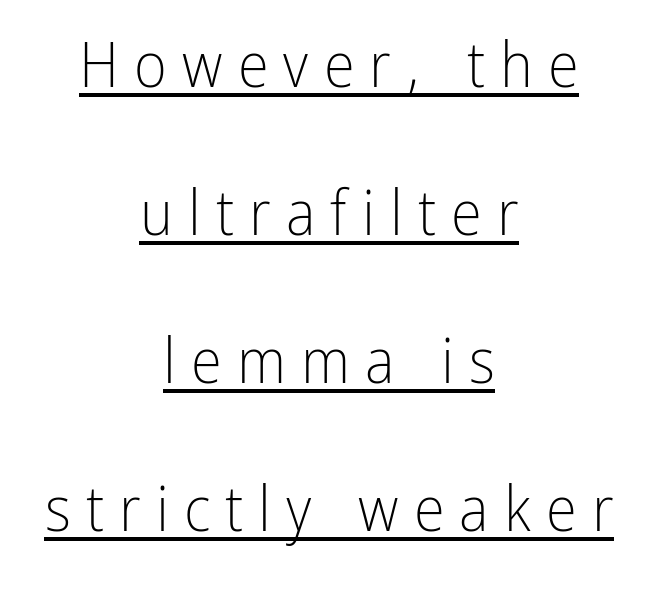
Q: Is the text bold? A: No.
Q: Is the text italic (slanted)? A: No, it is upright.
Q: Is the typeface a serif or a sans-serif typeface? A: Sans-serif.
Q: Is the text underlined? A: Yes.
Q: How is the paragraph aligned? A: Centered.
Q: Is the spacing between letters normal or unusually wide? A: Unusually wide.
Q: Is the spacing between lines tight, normal or loose? A: Loose.
Q: Width (condensed, normal, or wide)? A: Condensed.
Q: Stroke contrast? A: Low.
Q: x-height? A: Medium.
Q: Monospaced? A: No.
